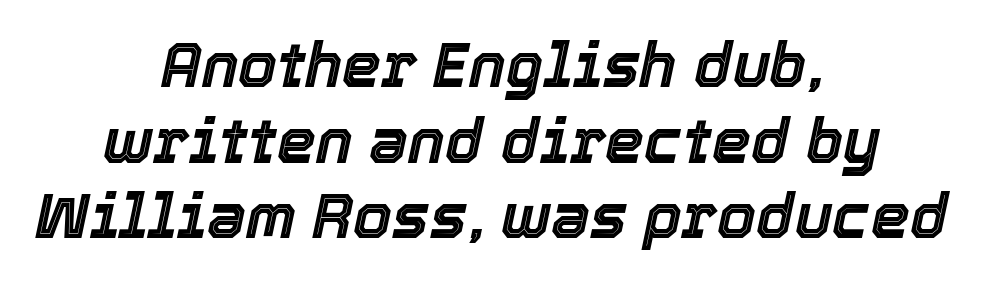
The image shows 62 px text type, italic (leaning right); set centered, line spacing 1.22x, normal letter spacing, not underlined; a medium x-height.
